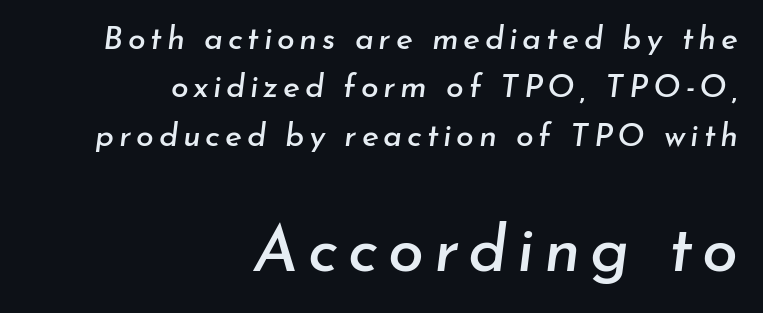
Q: Is the text italic (slanted)? A: Yes, it leans right by about 7 degrees.
Q: Is the text underlined? A: No.
Q: How is the paragraph aligned? A: Right-aligned.
Q: Is the spacing between lines tight, normal or loose? A: Normal.
Q: Which block of text is set in a larger size, the first (top) or the second (bottom)? A: The second (bottom) one.
Q: Width (condensed, normal, or wide)? A: Normal.
Q: Stroke contrast? A: Low.
Q: x-height? A: Small.
Q: Monospaced? A: No.
